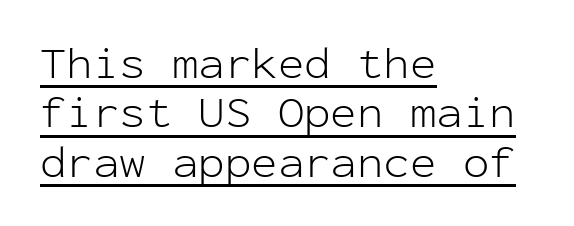
Q: Is the text bold? A: No.
Q: Is the text italic (slanted)? A: No, it is upright.
Q: Is the typeface a serif or a sans-serif typeface? A: Sans-serif.
Q: Is the text underlined? A: Yes.
Q: How is the paragraph aligned? A: Left-aligned.
Q: Is the spacing between letters normal or unusually wide? A: Normal.
Q: Is the spacing between lines tight, normal or loose? A: Tight.
Q: Width (condensed, normal, or wide)? A: Normal.
Q: Stroke contrast? A: Low.
Q: x-height? A: Medium.
Q: Monospaced? A: Yes.
